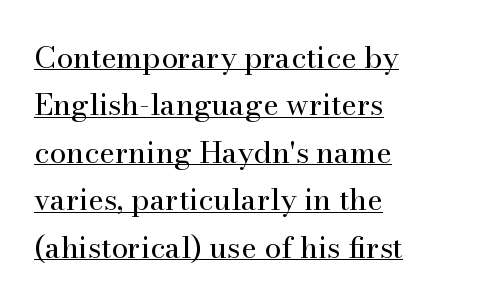
Q: Is the text bold? A: No.
Q: Is the text italic (slanted)? A: No, it is upright.
Q: Is the typeface a serif or a sans-serif typeface? A: Serif.
Q: Is the text underlined? A: Yes.
Q: How is the paragraph aligned? A: Left-aligned.
Q: Is the spacing between letters normal or unusually wide? A: Normal.
Q: Is the spacing between lines tight, normal or loose? A: Normal.
Q: Width (condensed, normal, or wide)? A: Normal.
Q: Stroke contrast? A: High.
Q: x-height? A: Small.
Q: Monospaced? A: No.
